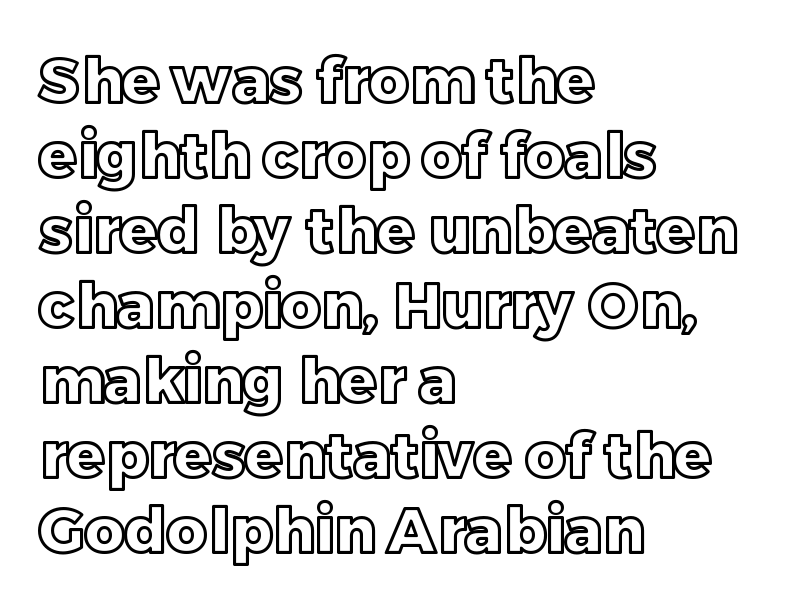
The image shows 62 px text type, upright; set left-aligned, line spacing 1.21x, normal letter spacing, not underlined; a large x-height.
